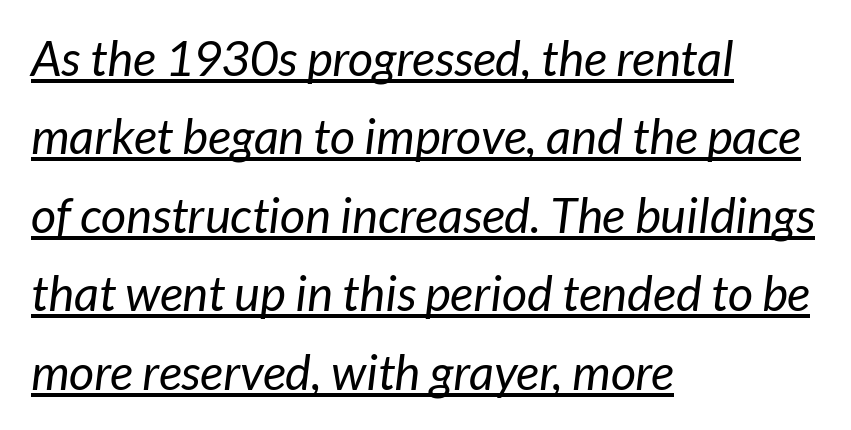
{"serif": "no", "bold": "no", "weight": "regular", "width": "normal", "stroke_contrast": "low", "x_height": "medium", "monospaced": "no", "underline": "yes", "align": "left", "line_spacing": "normal", "line_spacing_ratio": 1.6, "letter_spacing": "normal", "letter_spacing_em": 0.0, "glyph_px": 49}
